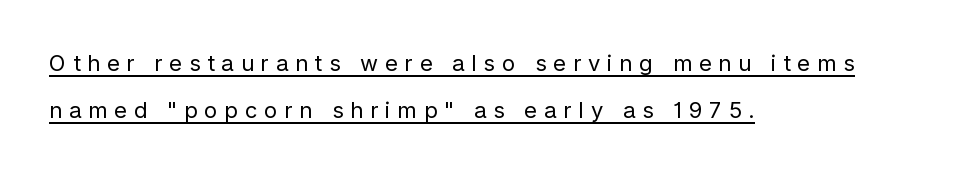
{"italic": "no", "bold": "no", "underline": "yes", "align": "left", "line_spacing": "loose", "line_spacing_ratio": 2.12, "letter_spacing": "wide", "letter_spacing_em": 0.31, "glyph_px": 22}
